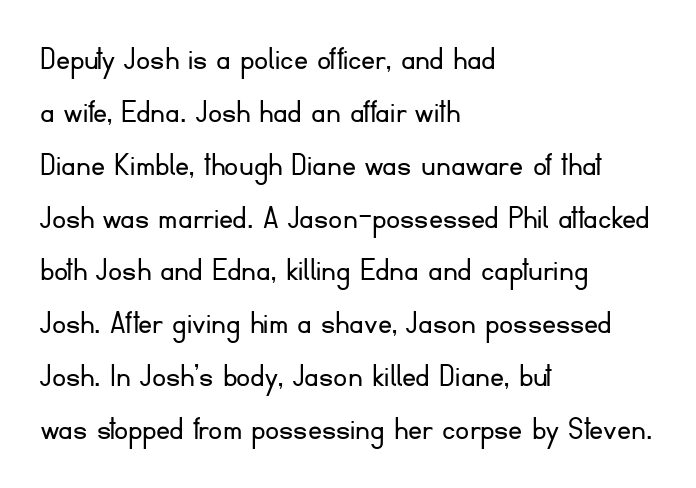
Q: Is the text bold? A: No.
Q: Is the text italic (slanted)? A: No, it is upright.
Q: Is the typeface a serif or a sans-serif typeface? A: Sans-serif.
Q: Is the text underlined? A: No.
Q: How is the paragraph aligned? A: Left-aligned.
Q: Is the spacing between letters normal or unusually wide? A: Normal.
Q: Is the spacing between lines tight, normal or loose? A: Normal.
Q: Width (condensed, normal, or wide)? A: Normal.
Q: Stroke contrast? A: Low.
Q: x-height? A: Small.
Q: Monospaced? A: No.
